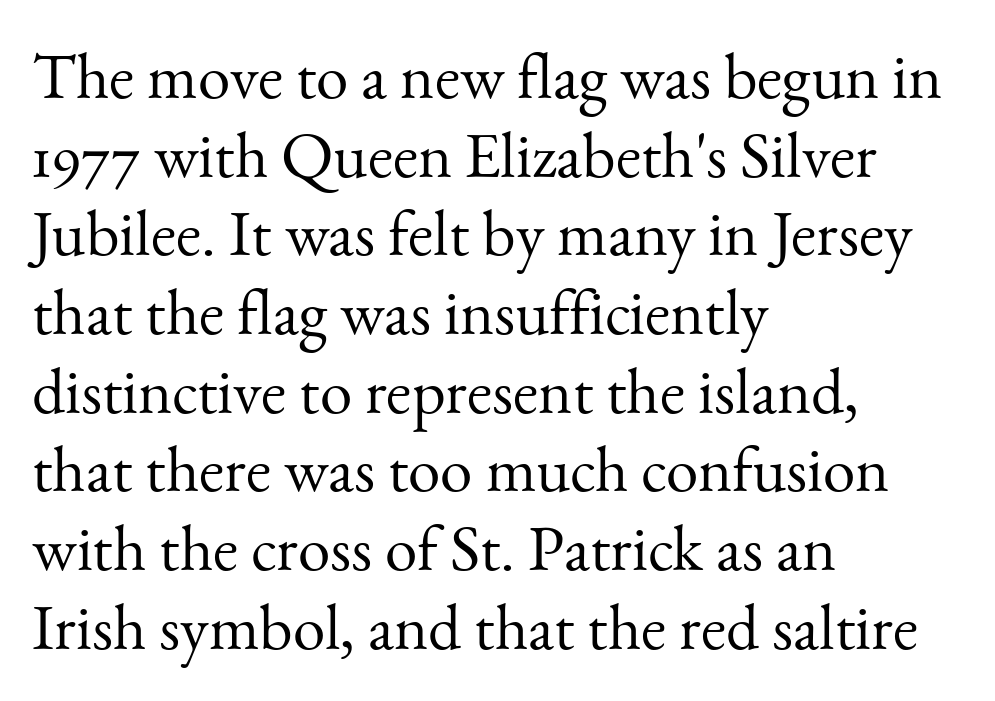
A clean baseline with only descenders dipping below it. Short note: letters normally spaced. Horizontal alignment here is leftward, the default for most running prose. A quiet, ordinary-to-light weight characterises the typeface.
